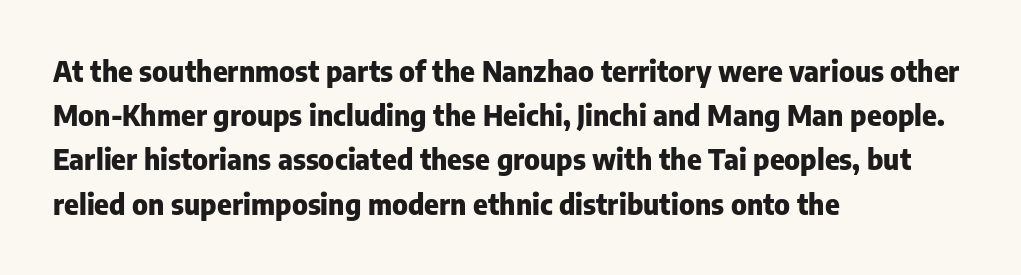
Q: Is the text bold? A: Yes.
Q: Is the text italic (slanted)? A: No, it is upright.
Q: Is the typeface a serif or a sans-serif typeface? A: Sans-serif.
Q: Is the text underlined? A: No.
Q: How is the paragraph aligned? A: Left-aligned.
Q: Is the spacing between letters normal or unusually wide? A: Normal.
Q: Is the spacing between lines tight, normal or loose? A: Normal.
Q: Width (condensed, normal, or wide)? A: Normal.
Q: Stroke contrast? A: Low.
Q: x-height? A: Medium.
Q: Monospaced? A: No.
